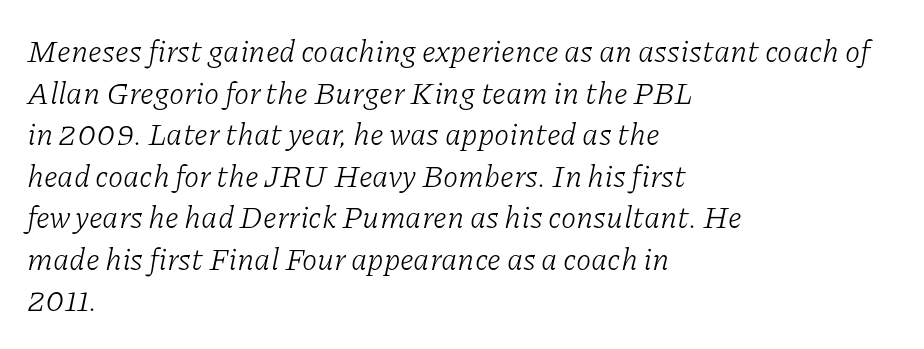
{"serif": "yes", "italic": "yes", "lean": "right", "slant_degrees": 11, "bold": "no", "weight": "light", "width": "normal", "stroke_contrast": "low", "x_height": "medium", "monospaced": "no", "underline": "no", "align": "left", "line_spacing": "normal", "line_spacing_ratio": 1.34, "letter_spacing": "normal", "letter_spacing_em": 0.0, "glyph_px": 31}
